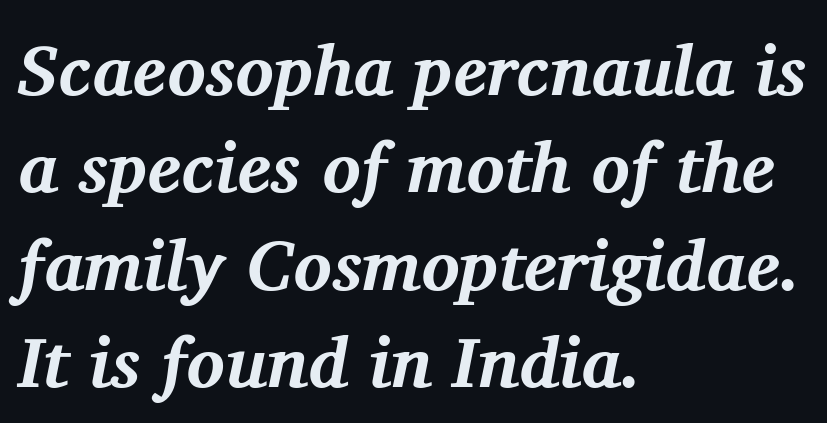
The image shows 71 px bold serif type, italic (leaning right); set left-aligned, normal line spacing (1.37x), normal letter spacing, not underlined; medium stroke contrast and a medium x-height.
